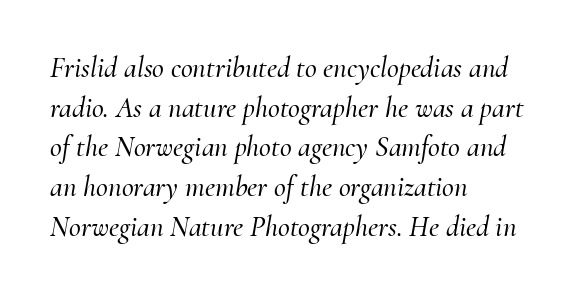
Q: Is the text italic (slanted)? A: Yes, it leans right by about 10 degrees.
Q: Is the typeface a serif or a sans-serif typeface? A: Serif.
Q: Is the text underlined? A: No.
Q: How is the paragraph aligned? A: Left-aligned.
Q: Is the spacing between letters normal or unusually wide? A: Normal.
Q: Is the spacing between lines tight, normal or loose? A: Normal.
Q: Width (condensed, normal, or wide)? A: Normal.
Q: Stroke contrast? A: Medium.
Q: x-height? A: Small.
Q: Monospaced? A: No.
